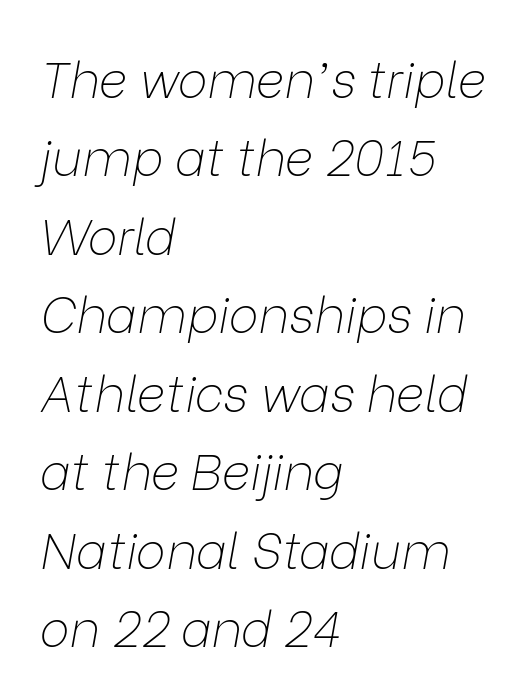
Q: Is the text bold? A: No.
Q: Is the text italic (slanted)? A: Yes, it leans right by about 9 degrees.
Q: Is the text underlined? A: No.
Q: How is the paragraph aligned? A: Left-aligned.
Q: Is the spacing between letters normal or unusually wide? A: Normal.
Q: Is the spacing between lines tight, normal or loose? A: Normal.
Q: Width (condensed, normal, or wide)? A: Normal.
Q: Stroke contrast? A: Low.
Q: x-height? A: Medium.
Q: Monospaced? A: No.
